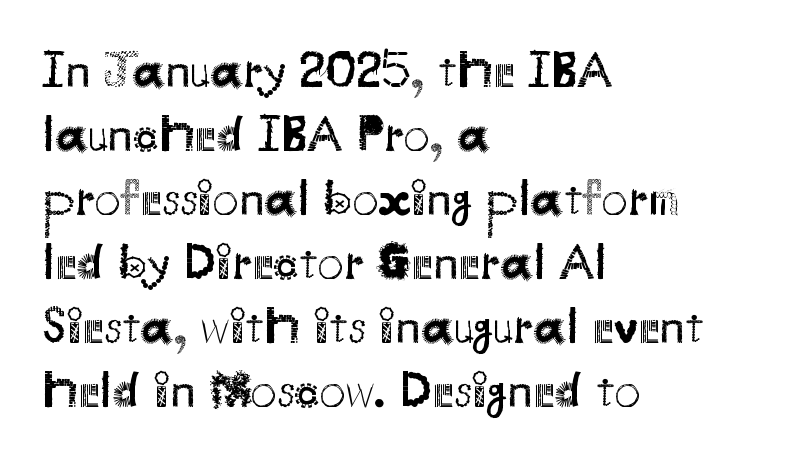
Q: Is the text bold? A: No.
Q: Is the text italic (slanted)? A: No, it is upright.
Q: Is the typeface a serif or a sans-serif typeface? A: Sans-serif.
Q: Is the text underlined? A: No.
Q: How is the paragraph aligned? A: Left-aligned.
Q: Is the spacing between letters normal or unusually wide? A: Normal.
Q: Width (condensed, normal, or wide)? A: Normal.
Q: Stroke contrast? A: Medium.
Q: x-height? A: Small.
Q: Monospaced? A: No.
